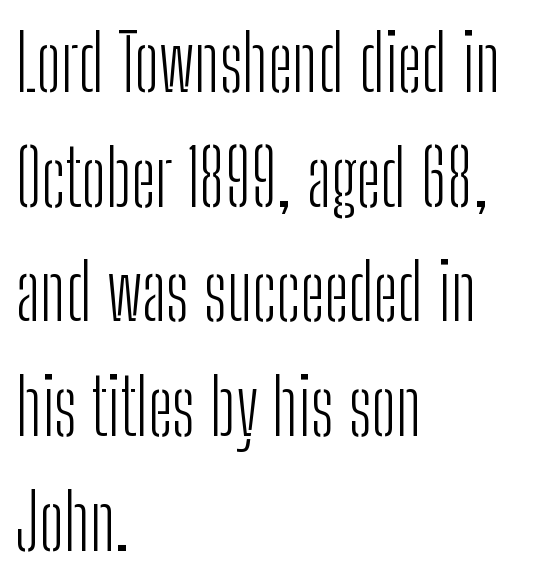
{"serif": "no", "italic": "no", "bold": "no", "weight": "light", "width": "condensed", "stroke_contrast": "low", "x_height": "medium", "monospaced": "no", "underline": "no", "align": "left", "line_spacing": "normal", "line_spacing_ratio": 1.49, "letter_spacing": "normal", "letter_spacing_em": 0.0, "glyph_px": 77}
